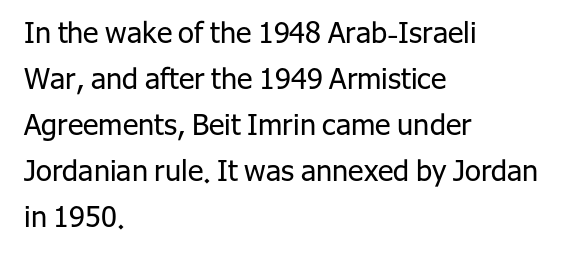
Q: Is the text bold? A: No.
Q: Is the text italic (slanted)? A: No, it is upright.
Q: Is the typeface a serif or a sans-serif typeface? A: Sans-serif.
Q: Is the text underlined? A: No.
Q: How is the paragraph aligned? A: Left-aligned.
Q: Is the spacing between letters normal or unusually wide? A: Normal.
Q: Is the spacing between lines tight, normal or loose? A: Normal.
Q: Width (condensed, normal, or wide)? A: Normal.
Q: Stroke contrast? A: Low.
Q: x-height? A: Medium.
Q: Monospaced? A: No.
